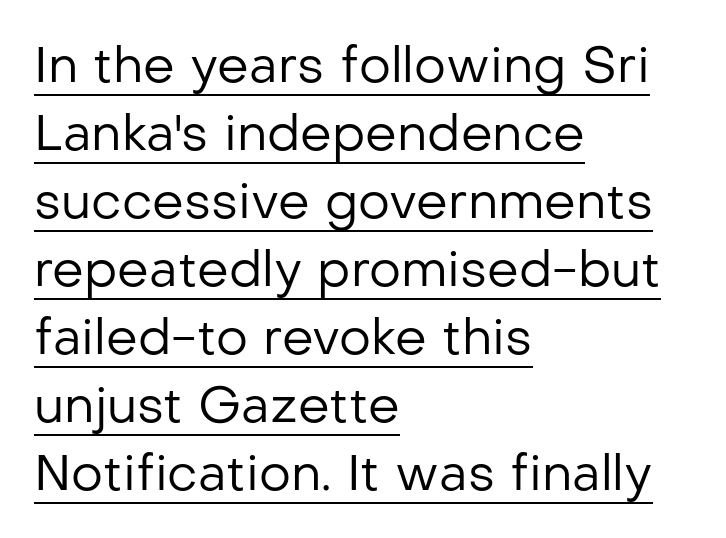
{"serif": "no", "italic": "no", "bold": "no", "weight": "regular", "width": "normal", "stroke_contrast": "low", "x_height": "medium", "monospaced": "no", "underline": "yes", "align": "left", "line_spacing": "normal", "line_spacing_ratio": 1.36, "letter_spacing": "normal", "letter_spacing_em": 0.0, "glyph_px": 50}
